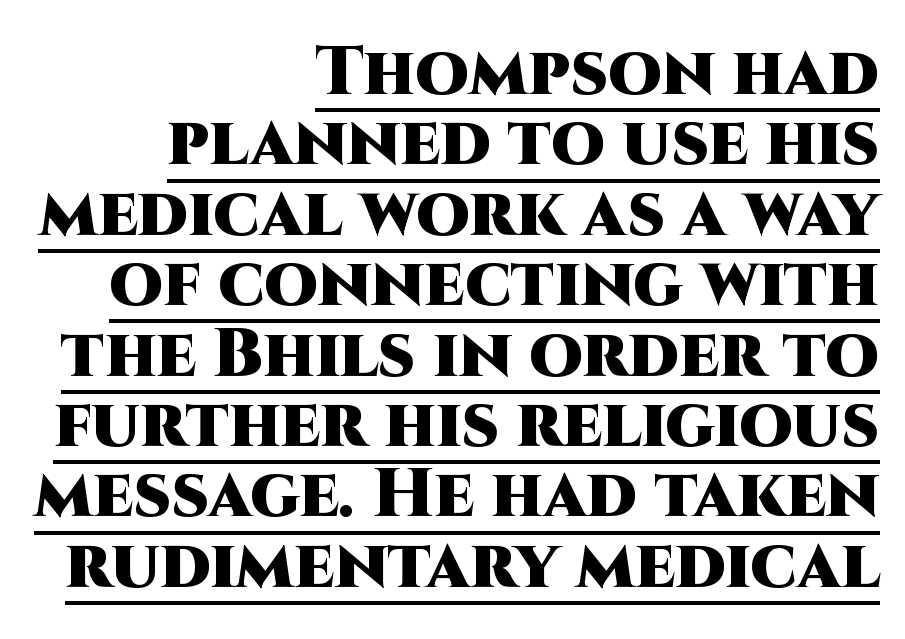
{"serif": "no", "italic": "no", "bold": "yes", "weight": "heavy", "width": "normal", "stroke_contrast": "high", "x_height": "large", "monospaced": "no", "underline": "yes", "align": "right", "line_spacing": "tight", "line_spacing_ratio": 1.02, "letter_spacing": "normal", "letter_spacing_em": 0.0, "glyph_px": 69}
